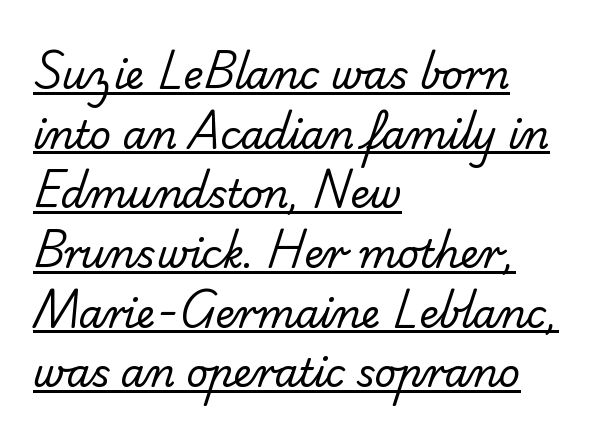
{"serif": "no", "bold": "no", "weight": "regular", "width": "normal", "stroke_contrast": "low", "x_height": "small", "monospaced": "no", "underline": "yes", "align": "left", "line_spacing": "normal", "line_spacing_ratio": 1.57, "letter_spacing": "normal", "letter_spacing_em": 0.0, "glyph_px": 38}
